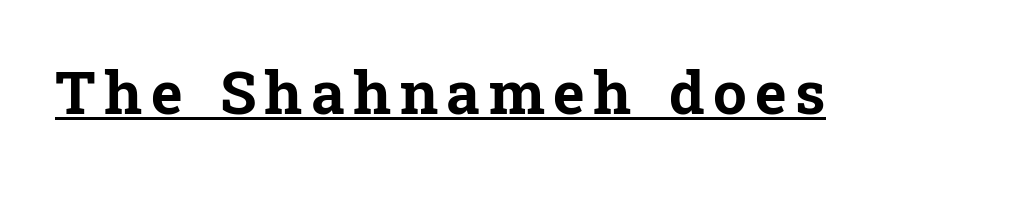
{"serif": "yes", "italic": "no", "bold": "yes", "weight": "bold", "width": "normal", "stroke_contrast": "low", "x_height": "medium", "monospaced": "no", "underline": "yes", "glyph_px": 60}
